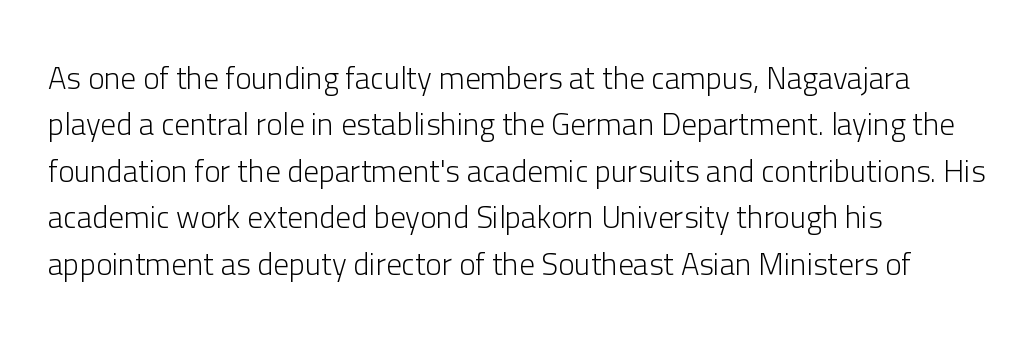
Q: Is the text bold? A: No.
Q: Is the text italic (slanted)? A: No, it is upright.
Q: Is the typeface a serif or a sans-serif typeface? A: Sans-serif.
Q: Is the text underlined? A: No.
Q: How is the paragraph aligned? A: Left-aligned.
Q: Is the spacing between letters normal or unusually wide? A: Normal.
Q: Is the spacing between lines tight, normal or loose? A: Normal.
Q: Width (condensed, normal, or wide)? A: Normal.
Q: Stroke contrast? A: Low.
Q: x-height? A: Medium.
Q: Monospaced? A: No.
